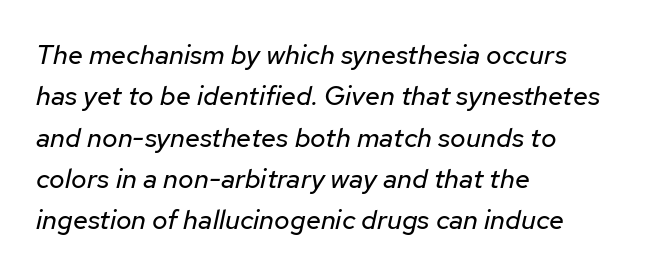
The compositor pushed each line to the left boundary. Baseline-to-baseline distance is the conventional proportion of letter height. The whole block is typeset with a tilt. The passage shown has conventional tracking throughout. Weight: not bold — regular or lighter.
